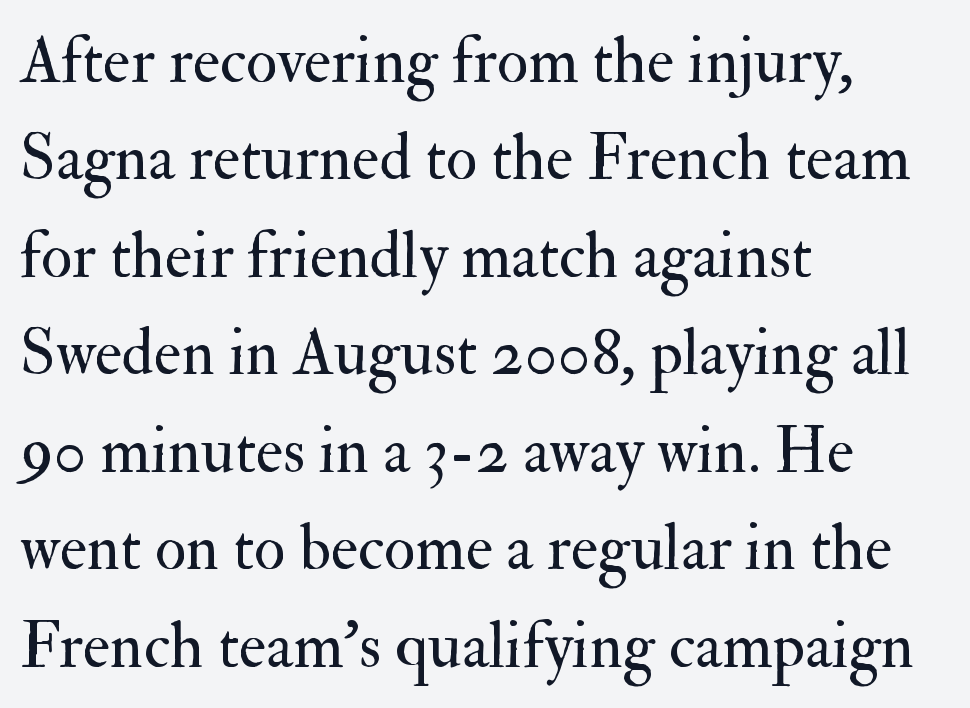
{"serif": "yes", "italic": "no", "bold": "no", "weight": "regular", "width": "normal", "stroke_contrast": "medium", "x_height": "small", "monospaced": "no", "underline": "no", "align": "left", "line_spacing": "normal", "line_spacing_ratio": 1.5, "letter_spacing": "normal", "letter_spacing_em": 0.0, "glyph_px": 65}
